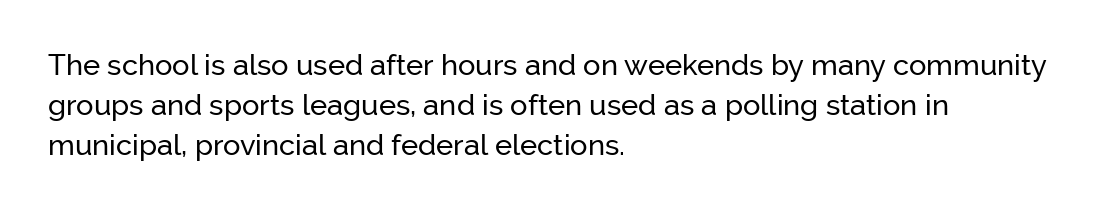
{"serif": "no", "italic": "no", "width": "normal", "stroke_contrast": "low", "x_height": "medium", "monospaced": "no", "underline": "no", "align": "left", "line_spacing": "normal", "line_spacing_ratio": 1.38, "letter_spacing": "normal", "letter_spacing_em": 0.0, "glyph_px": 29}
